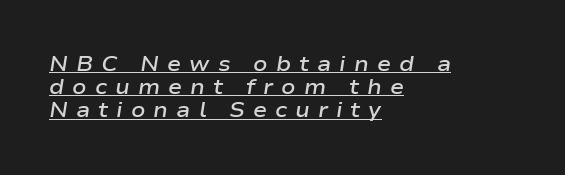
{"italic": "yes", "lean": "right", "slant_degrees": 9, "bold": "semi", "underline": "yes", "align": "left", "line_spacing": "tight", "line_spacing_ratio": 1.1, "letter_spacing": "wide", "letter_spacing_em": 0.38, "glyph_px": 21}
